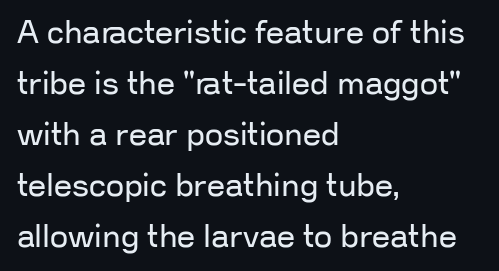
Q: Is the text bold? A: No.
Q: Is the text italic (slanted)? A: No, it is upright.
Q: Is the typeface a serif or a sans-serif typeface? A: Sans-serif.
Q: Is the text underlined? A: No.
Q: How is the paragraph aligned? A: Left-aligned.
Q: Is the spacing between letters normal or unusually wide? A: Normal.
Q: Is the spacing between lines tight, normal or loose? A: Normal.
Q: Width (condensed, normal, or wide)? A: Normal.
Q: Stroke contrast? A: Low.
Q: x-height? A: Medium.
Q: Monospaced? A: No.
